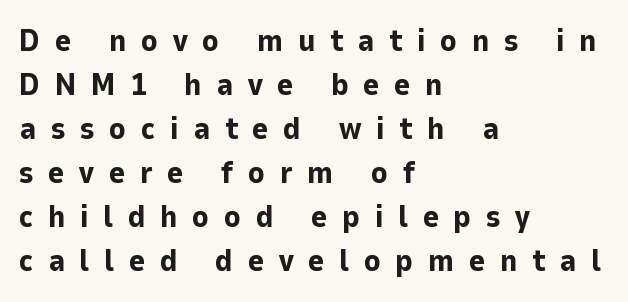
The image shows 31 px bold sans-serif type, upright; set left-aligned, normal line spacing (1.42x), unusually wide letter spacing (+0.47 em), not underlined; low stroke contrast and a medium x-height.
